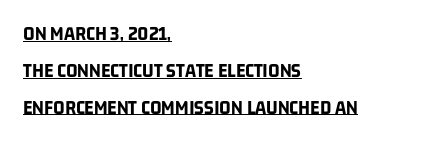
Q: Is the text bold? A: Yes.
Q: Is the text underlined? A: Yes.
Q: How is the paragraph aligned? A: Left-aligned.
Q: Is the spacing between letters normal or unusually wide? A: Normal.
